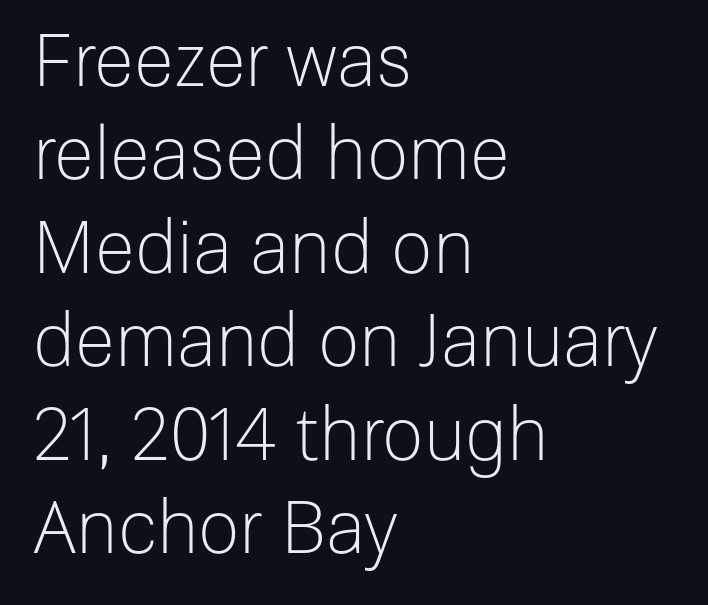
These lines are set flush left with a ragged right edge. What kind of face is this? One without serifs — a sans. Bold? No — there's no thickening of the strokes. This sample uses plain, unmodified letter spacing. How would I describe the line gaps? Plain and ordinary.
